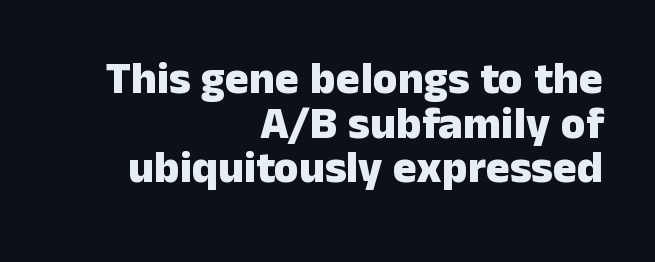
The face used here is proportionally spaced, like ordinary book or web type. Font category for this specimen: sans-serif. Notice how descenders almost collide with the ascenders below — that's tight leading. Plenty of ink on the page — the face is bold. This is roman type, the default non-slanted kind.
